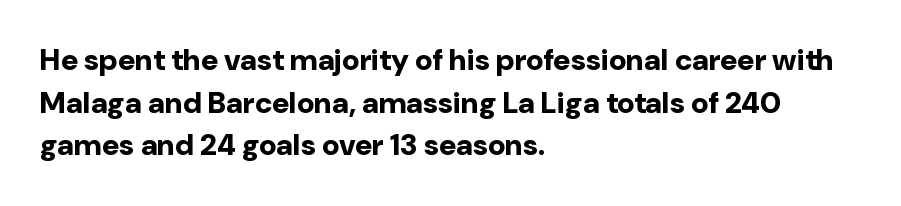
A dark, heavy texture on the line: the type is bold. Visually the block forms a straight wall on the left and a jagged coastline on the right. This rendering leaves character spacing at its baseline value. Think of a printed novel: that variable character pitch is what you see here. Rule under the text: the space is simply empty.
